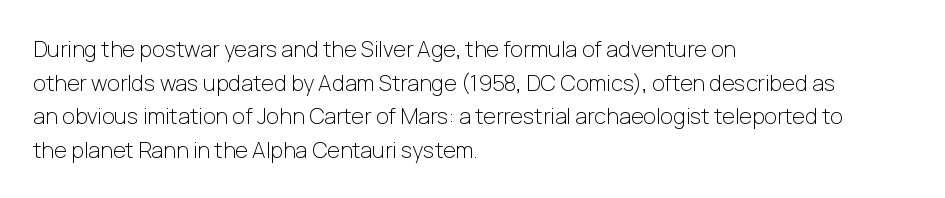
Unbolded letterforms with no extra heft. The letterforms sit shoulder to shoulder at normal distance. Line spacing here is normal. Glance below the letters and you will spot only blank space. Visually the block forms a straight wall on the left and a jagged coastline on the right.
